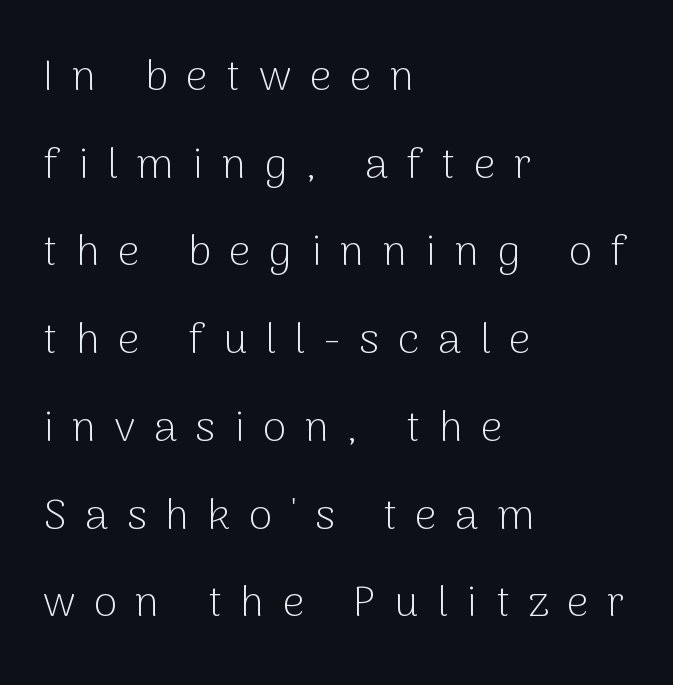
Unlike a traditional serif, this face leaves its strokes unadorned. Tracking here is generous; glyphs stand well apart from one another. Lines of text with bare space underneath. Is the block centered? No — it sits flush against the left margin. One glance says open: line gaps are wider than usual.
